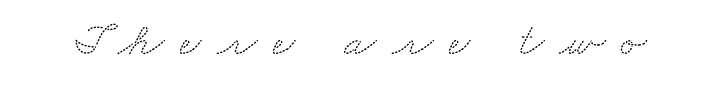
Q: Is the typeface a serif or a sans-serif typeface? A: Serif.
Q: Is the text underlined? A: No.
Q: Is the spacing between letters normal or unusually wide? A: Unusually wide.
Q: Width (condensed, normal, or wide)? A: Wide.
Q: Stroke contrast? A: Medium.
Q: x-height? A: Small.
Q: Monospaced? A: No.
